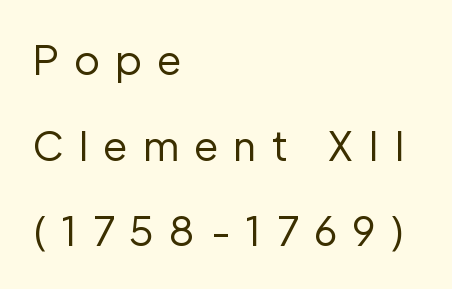
{"serif": "no", "italic": "no", "bold": "no", "weight": "regular", "width": "normal", "stroke_contrast": "low", "x_height": "medium", "monospaced": "no", "underline": "no", "align": "left", "line_spacing": "loose", "line_spacing_ratio": 2.14, "letter_spacing": "wide", "letter_spacing_em": 0.37, "glyph_px": 40}
